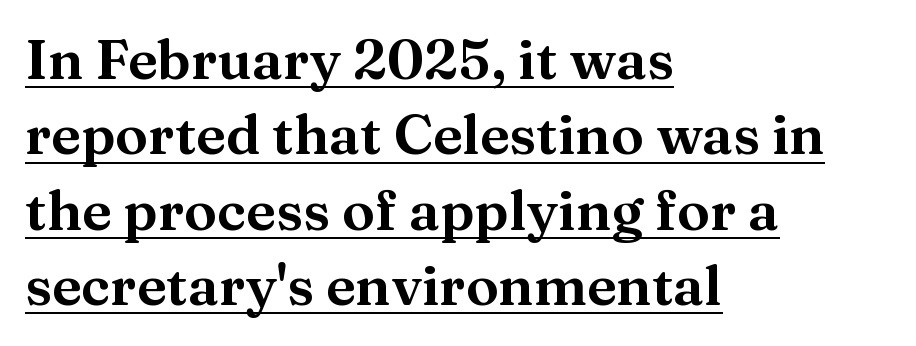
The image shows 55 px wide serif type, upright; set left-aligned, normal line spacing (1.37x), normal letter spacing, underlined; medium stroke contrast and a medium x-height.
